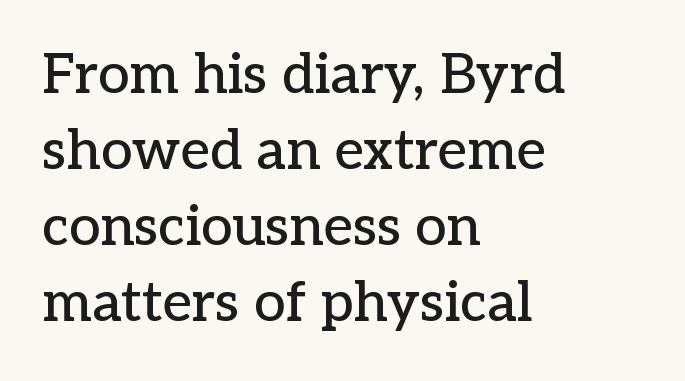
The image shows 56 px serif type, upright; set left-aligned, normal line spacing (1.36x), normal letter spacing, not underlined; low stroke contrast and a medium x-height.
